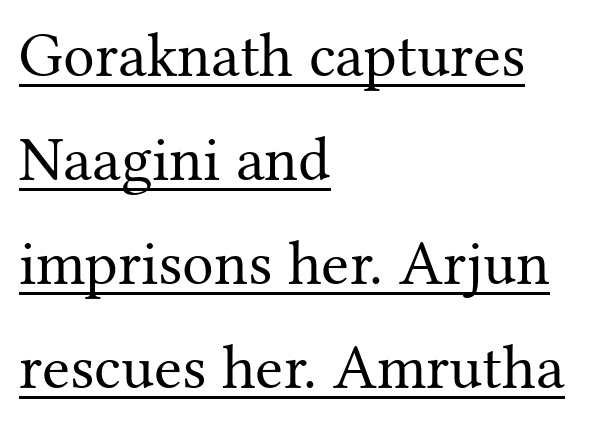
The image shows 63 px regular-weight serif type, upright; set left-aligned, normal line spacing (1.65x), normal letter spacing, underlined; medium stroke contrast and a medium x-height.
